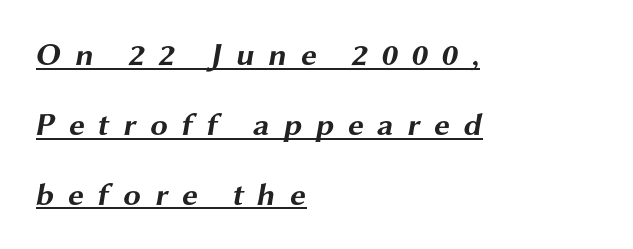
Q: Is the text bold? A: Yes.
Q: Is the typeface a serif or a sans-serif typeface? A: Sans-serif.
Q: Is the text underlined? A: Yes.
Q: How is the paragraph aligned? A: Left-aligned.
Q: Is the spacing between letters normal or unusually wide? A: Unusually wide.
Q: Is the spacing between lines tight, normal or loose? A: Loose.
Q: Width (condensed, normal, or wide)? A: Wide.
Q: Stroke contrast? A: Medium.
Q: x-height? A: Medium.
Q: Monospaced? A: No.
